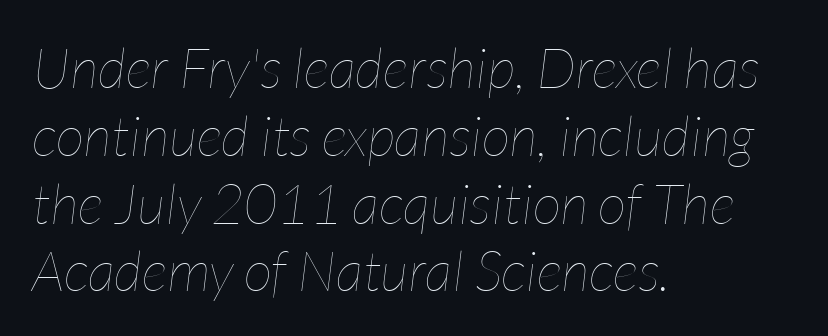
A bare baseline throughout the passage. Every row of glyphs begins at an identical x-position on the left. Looks like regular typesetting: each glyph gets only the width it needs. Characters are canted at an angle relative to the baseline's perpendicular. Words appear dense and cohesive because spacing is normal.
